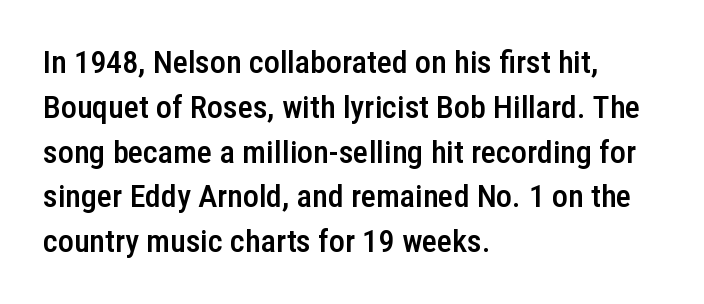
A classic flush-left, rag-right setting is used for this passage. These lines keep a tight, regular rhythm from letter to letter. Check the space under the baseline: it is left empty. Check where the strokes stop: nothing finishes them off — pure sans. Stroke thickness is moderately raised; the sample reads as semibold. Summary of vertical rhythm: regular, with standard interline spacing.
